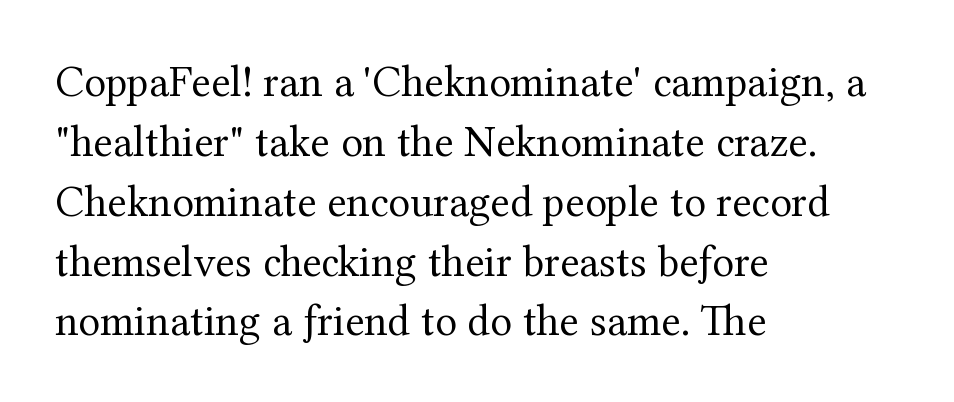
Each letter keeps its own natural width here, so spacing adapts to shape. Line beginnings align vertically; line endings do not. The font family rendered here belongs to the serif group. The font's upright variant was chosen for this text.
